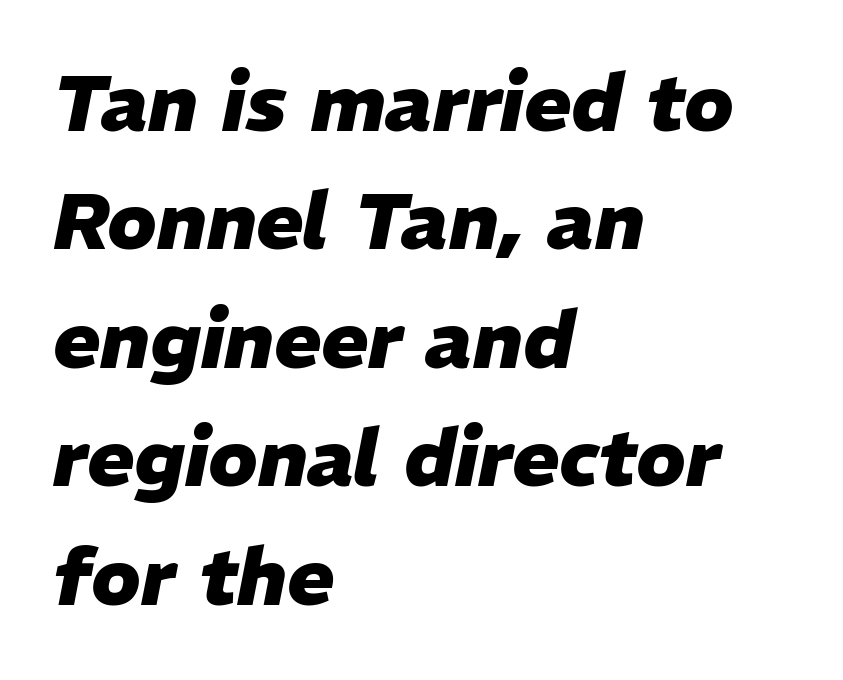
Glance below the letters and you will spot only blank space. You could not count columns in this text — the font is proportionally spaced. Observe the lean: these are italic letterforms. How heavy is the stroke? Heavy — this is a bold. The vertical gap from one line to the next is medium. Characters follow at the spacing the type designer built in.
